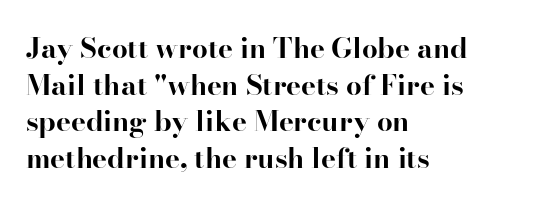
Q: Is the text bold? A: Yes.
Q: Is the text italic (slanted)? A: No, it is upright.
Q: Is the typeface a serif or a sans-serif typeface? A: Serif.
Q: Is the text underlined? A: No.
Q: How is the paragraph aligned? A: Left-aligned.
Q: Is the spacing between letters normal or unusually wide? A: Normal.
Q: Is the spacing between lines tight, normal or loose? A: Normal.
Q: Width (condensed, normal, or wide)? A: Normal.
Q: Stroke contrast? A: High.
Q: x-height? A: Small.
Q: Monospaced? A: No.
